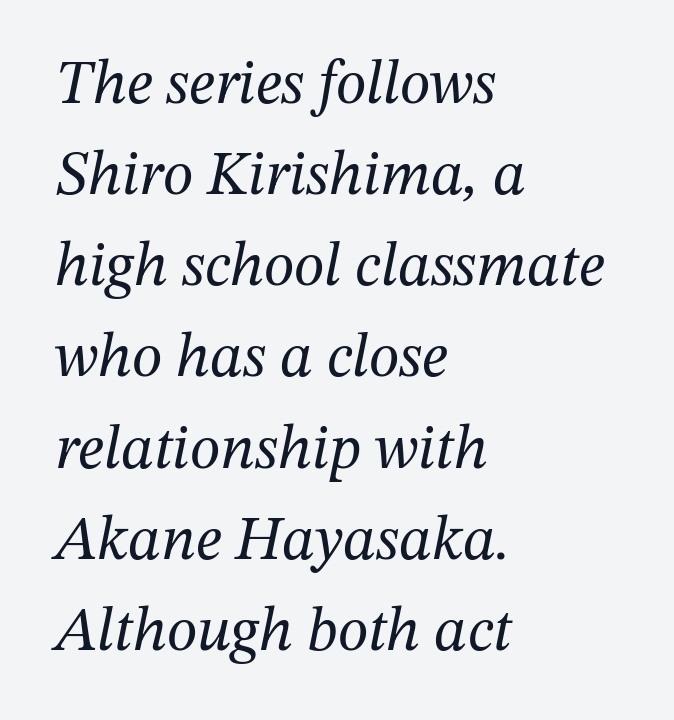
Q: Is the text bold? A: No.
Q: Is the text italic (slanted)? A: Yes, it leans right by about 12 degrees.
Q: Is the typeface a serif or a sans-serif typeface? A: Serif.
Q: Is the text underlined? A: No.
Q: How is the paragraph aligned? A: Left-aligned.
Q: Is the spacing between letters normal or unusually wide? A: Normal.
Q: Is the spacing between lines tight, normal or loose? A: Normal.
Q: Width (condensed, normal, or wide)? A: Normal.
Q: Stroke contrast? A: Medium.
Q: x-height? A: Medium.
Q: Monospaced? A: No.
